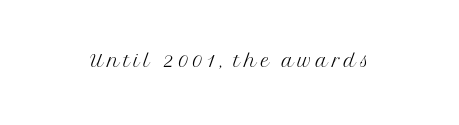
Q: Is the text bold? A: No.
Q: Is the text italic (slanted)? A: Yes.
Q: Is the text underlined? A: No.
